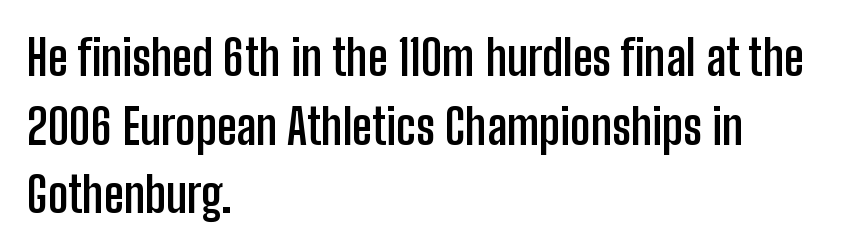
These lines keep a tight, regular rhythm from letter to letter. Every letter is thick-stroked: bold, no question. Is this a fixed-width face? No — the glyphs have proportional, varying widths. Notice how descenders clear the ascenders below comfortably — that's standard leading. This sample uses a sans-serif face.
